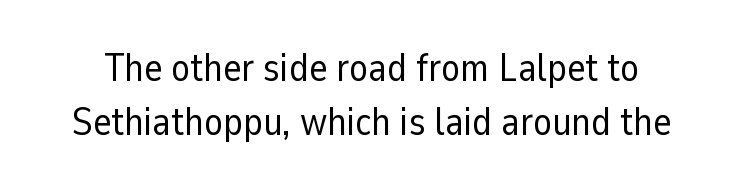
The image shows 39 px regular-weight sans-serif type, upright; set normal line spacing (1.39x), normal letter spacing, not underlined; low stroke contrast and a medium x-height.
